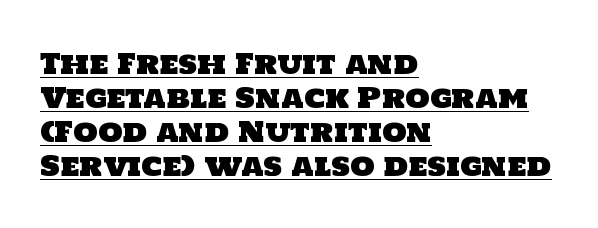
The image shows 28 px sans-serif type; set left-aligned, line spacing 1.21x, normal letter spacing, underlined; low stroke contrast and a large x-height.
